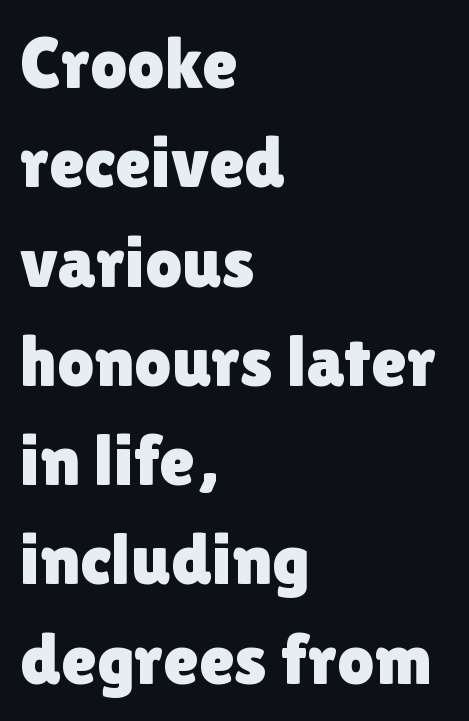
{"serif": "no", "italic": "no", "width": "normal", "x_height": "medium", "monospaced": "no", "underline": "no", "align": "left", "line_spacing": "normal", "line_spacing_ratio": 1.36, "letter_spacing": "normal", "letter_spacing_em": 0.0, "glyph_px": 73}
